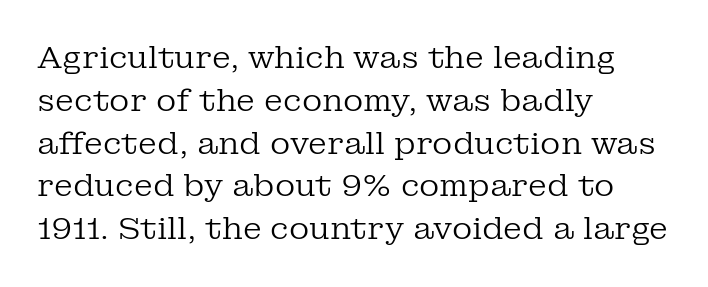
A normal amount of white space separates one row of letters from the next. Nope, not italic — everything's standing straight. Words appear dense and cohesive because spacing is normal. Line beginnings align vertically; line endings do not. Decoration check: the copy has no underline.
